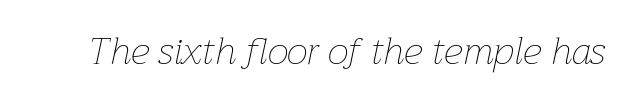
The image shows 38 px thin type, italic (leaning right); set normal letter spacing, not underlined; low stroke contrast and a medium x-height.
